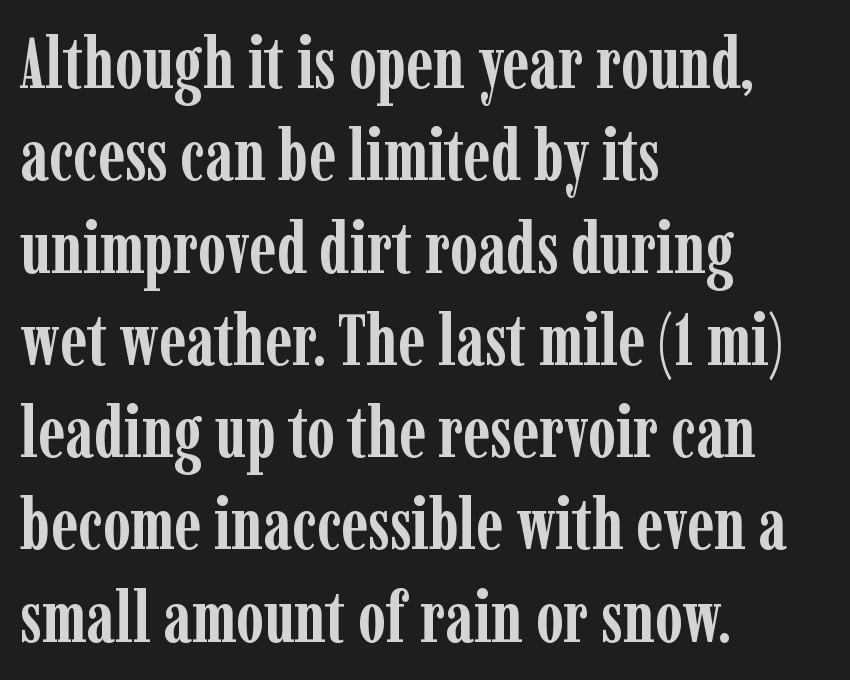
This is heavy type, rendered in bold. A bare baseline throughout the passage. The ragged edge is on the right, which tells us the setting is flush left. Between one letter and the next there's only the usual sliver of space. Upright lettering throughout.
